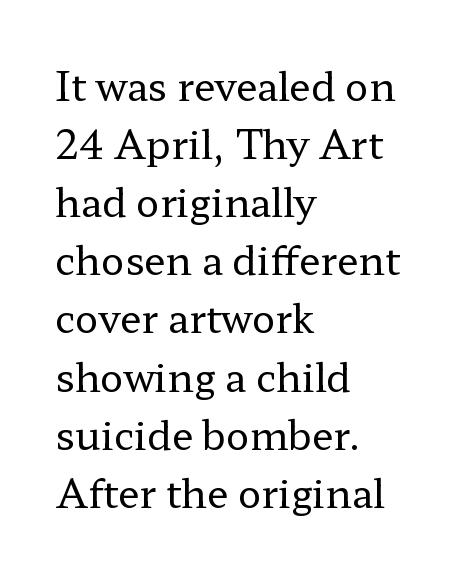
Is the block centered? No — it sits flush against the left margin. Summary of vertical rhythm: regular, with standard interline spacing. No extra tracking has been applied to these lines. Ordinary non-slanted type is in use. Do the characters align in a grid? No, the font is proportional. Note: serifs present on the glyphs.
